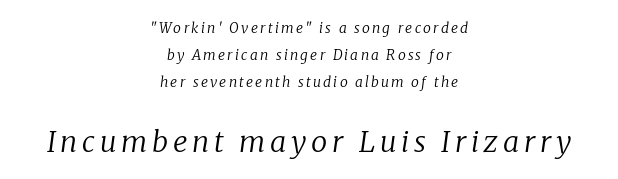
Q: Is the text bold? A: No.
Q: Is the text italic (slanted)? A: Yes, it leans right by about 8 degrees.
Q: Is the typeface a serif or a sans-serif typeface? A: Serif.
Q: Is the text underlined? A: No.
Q: How is the paragraph aligned? A: Centered.
Q: Is the spacing between lines tight, normal or loose? A: Loose.
Q: Which block of text is set in a larger size, the first (top) or the second (bottom)? A: The second (bottom) one.
Q: Width (condensed, normal, or wide)? A: Normal.
Q: Stroke contrast? A: Low.
Q: x-height? A: Medium.
Q: Monospaced? A: No.
